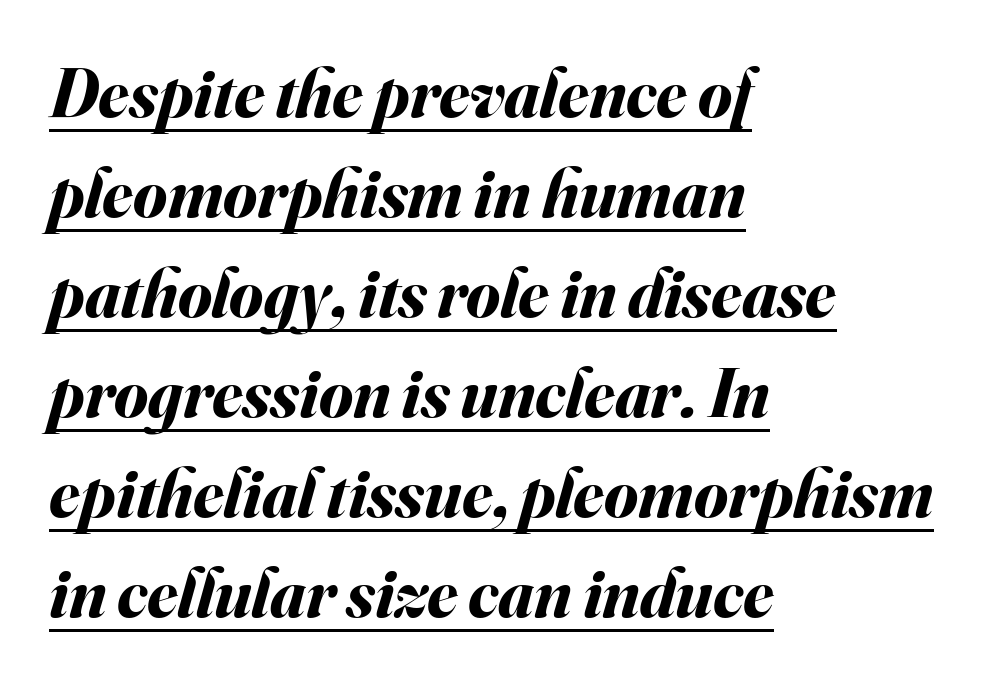
A dark, heavy texture on the line: the type is bold. What's the leading like? Ordinary, nothing unusual. There's an unmistakable incline to the writing here. The lines are quadded left.
